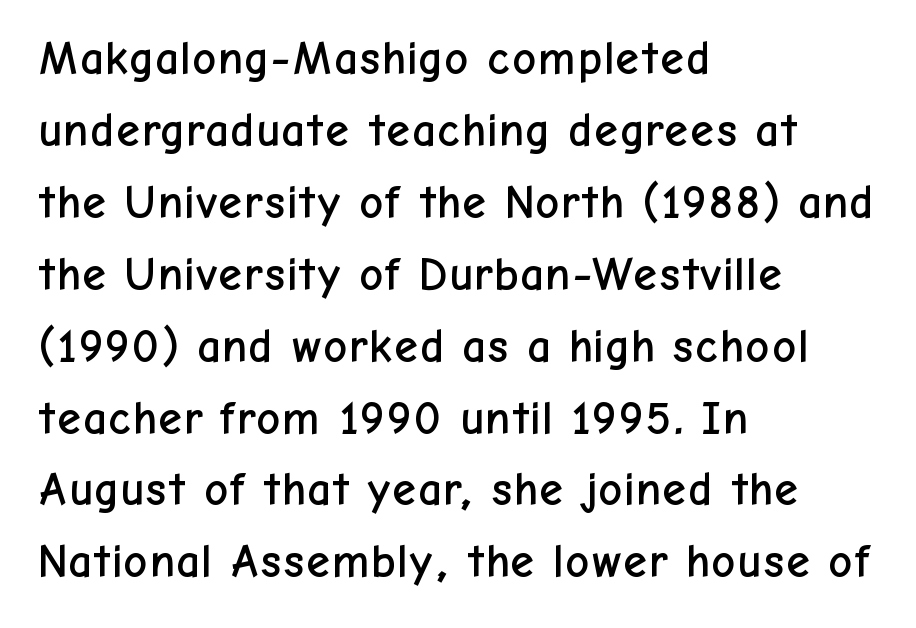
The letters advance in unequal steps, a hallmark of proportional type. Underlining? Definitely not there. The passage shown is typeset with a sans-serif family. A typesetter would call this zero additional tracking. Quick note: not italic, upright.
